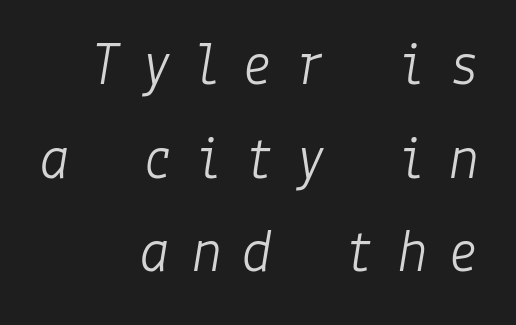
Q: Is the text bold? A: No.
Q: Is the text italic (slanted)? A: Yes, it leans right by about 9 degrees.
Q: Is the text underlined? A: No.
Q: How is the paragraph aligned? A: Right-aligned.
Q: Is the spacing between letters normal or unusually wide? A: Unusually wide.
Q: Is the spacing between lines tight, normal or loose? A: Normal.
Q: Width (condensed, normal, or wide)? A: Normal.
Q: Stroke contrast? A: Low.
Q: x-height? A: Medium.
